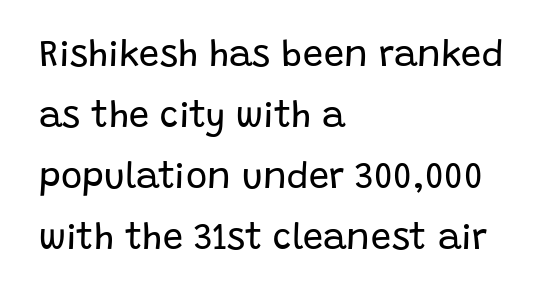
Q: Is the text bold? A: No.
Q: Is the text italic (slanted)? A: No, it is upright.
Q: Is the typeface a serif or a sans-serif typeface? A: Sans-serif.
Q: Is the text underlined? A: No.
Q: How is the paragraph aligned? A: Left-aligned.
Q: Is the spacing between letters normal or unusually wide? A: Normal.
Q: Is the spacing between lines tight, normal or loose? A: Normal.
Q: Width (condensed, normal, or wide)? A: Normal.
Q: Stroke contrast? A: Low.
Q: x-height? A: Large.
Q: Monospaced? A: No.
